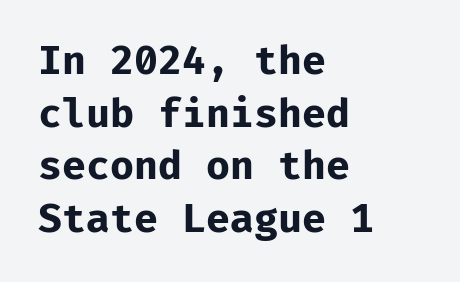
The image shows 39 px bold sans-serif type, upright; set left-aligned, normal line spacing (1.35x), normal letter spacing, not underlined; low stroke contrast and a medium x-height.
